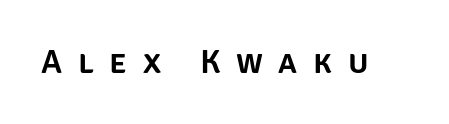
The image shows 34 px sans-serif type, upright; set unusually wide letter spacing (+0.46 em), not underlined; low stroke contrast and a large x-height.
